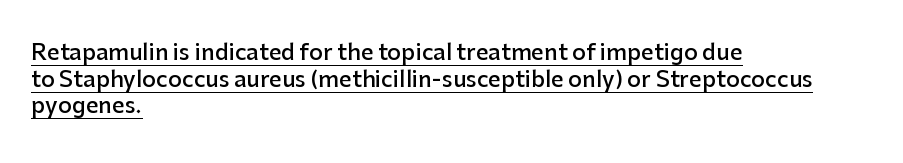
The image shows 22 px text type, upright; set left-aligned, line spacing 1.21x, normal letter spacing, underlined.
